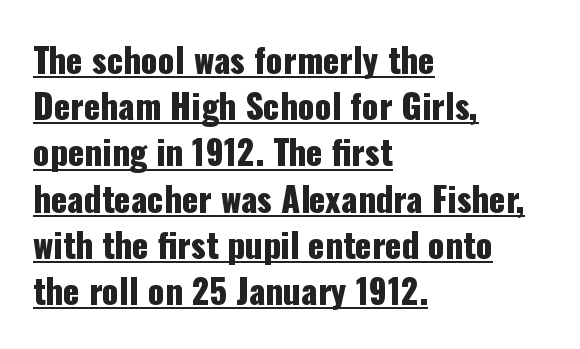
{"serif": "no", "italic": "no", "width": "condensed", "stroke_contrast": "low", "x_height": "medium", "monospaced": "no", "underline": "yes", "align": "left", "line_spacing": "normal", "line_spacing_ratio": 1.36, "letter_spacing": "normal", "letter_spacing_em": 0.0, "glyph_px": 34}
